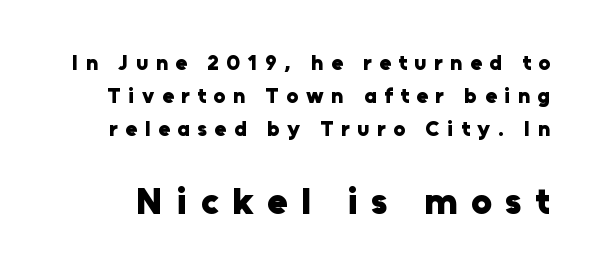
Every character sits straight up, as roman type does. The block sitting lower on the canvas is the one with enlarged characters. Loose tracking; the words dissolve into strings of separated letters. How would I describe the line gaps? Plain and ordinary.
